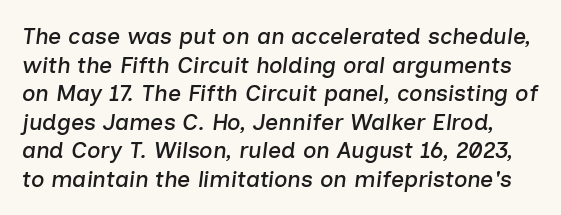
The image shows 23 px text type, italic (leaning right); set line spacing 1.24x, normal letter spacing, not underlined.
